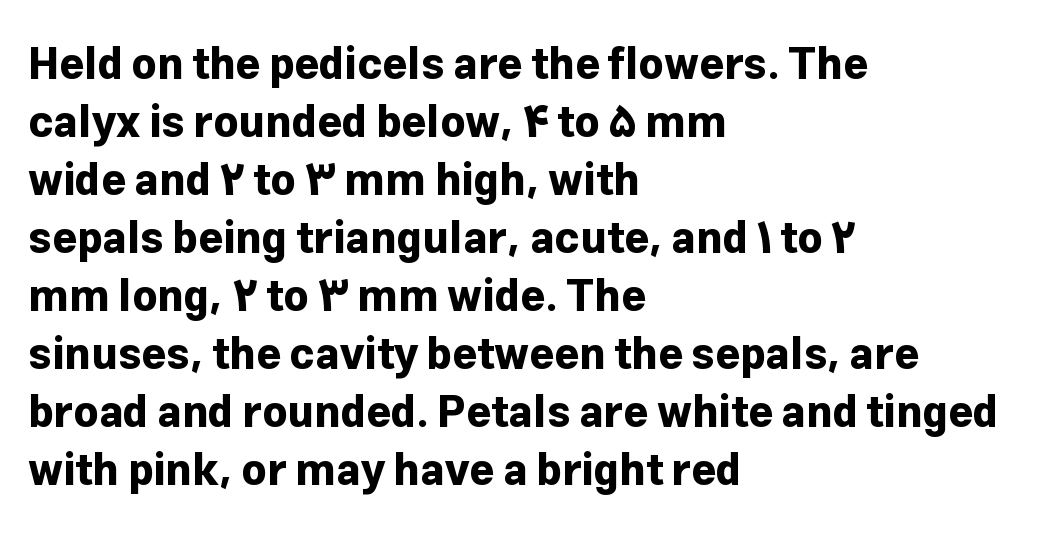
The image shows 43 px bold sans-serif type, upright; set left-aligned, normal line spacing (1.35x), normal letter spacing, not underlined; low stroke contrast and a medium x-height.
